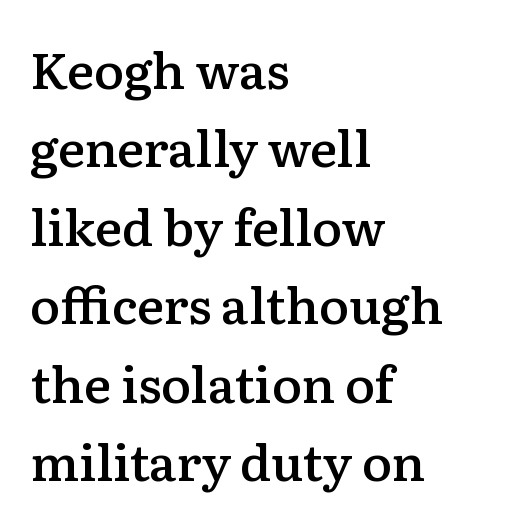
{"serif": "yes", "italic": "no", "bold": "semi", "weight": "semibold", "width": "normal", "stroke_contrast": "low", "x_height": "medium", "monospaced": "no", "underline": "no", "align": "left", "line_spacing": "normal", "line_spacing_ratio": 1.57, "letter_spacing": "normal", "letter_spacing_em": 0.0, "glyph_px": 50}
